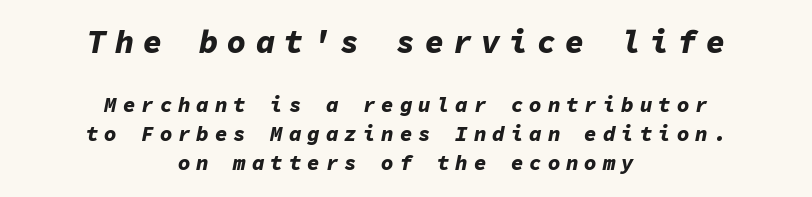
A dark, heavy texture on the line: the type is bold. The rendering shrinks the type as you move from the upper chunk to the lower. Posture: slanted. The lines are quadded center. The gap between lines stays unmarked. Honestly, the row spacing looks completely unremarkable.
